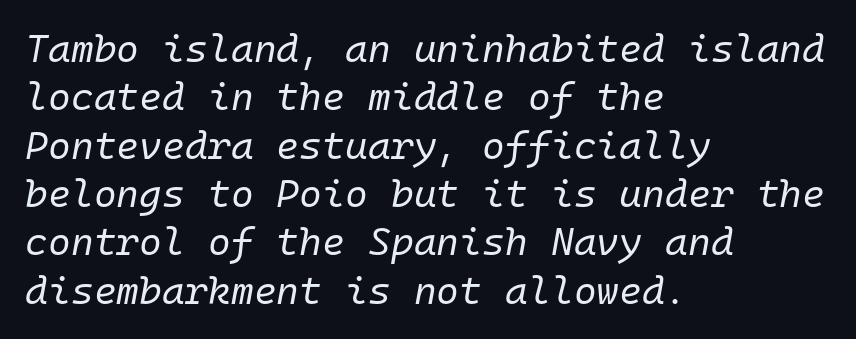
The image shows 39 px regular-weight type, italic (leaning right), monospaced; set left-aligned, line spacing 1.24x, normal letter spacing, not underlined; low stroke contrast and a medium x-height.
